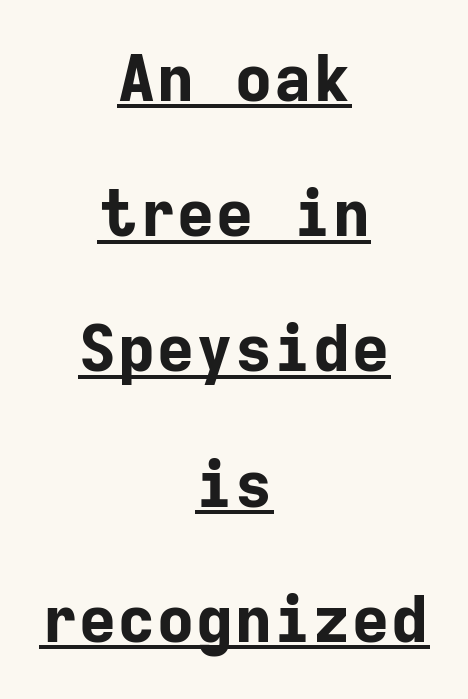
{"serif": "no", "italic": "no", "bold": "yes", "weight": "bold", "width": "normal", "stroke_contrast": "low", "x_height": "medium", "monospaced": "yes", "underline": "yes", "align": "center", "line_spacing": "loose", "line_spacing_ratio": 2.08, "letter_spacing": "normal", "letter_spacing_em": 0.0, "glyph_px": 65}
